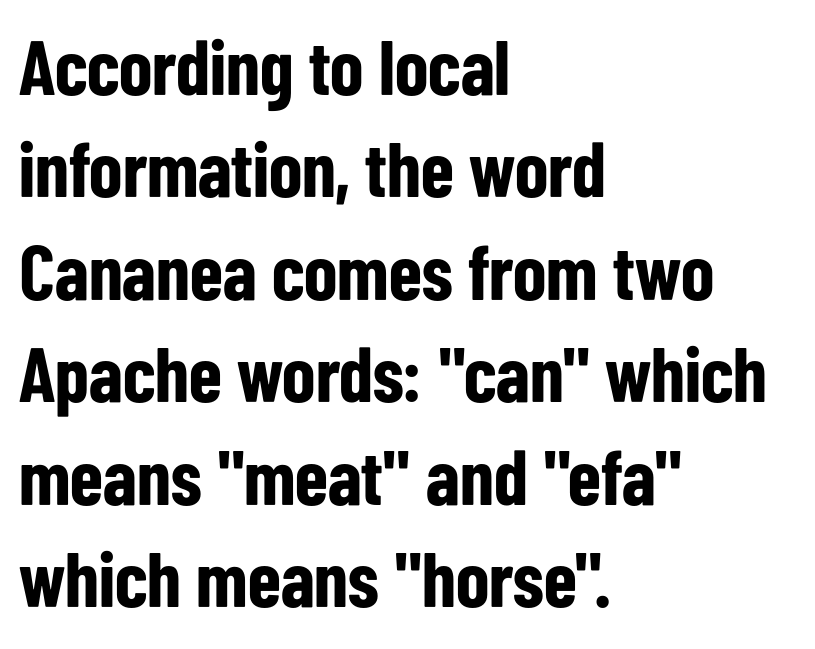
{"serif": "no", "italic": "no", "bold": "yes", "weight": "bold", "width": "condensed", "stroke_contrast": "low", "x_height": "medium", "monospaced": "no", "underline": "no", "align": "left", "line_spacing": "normal", "line_spacing_ratio": 1.33, "letter_spacing": "normal", "letter_spacing_em": 0.0, "glyph_px": 77}
